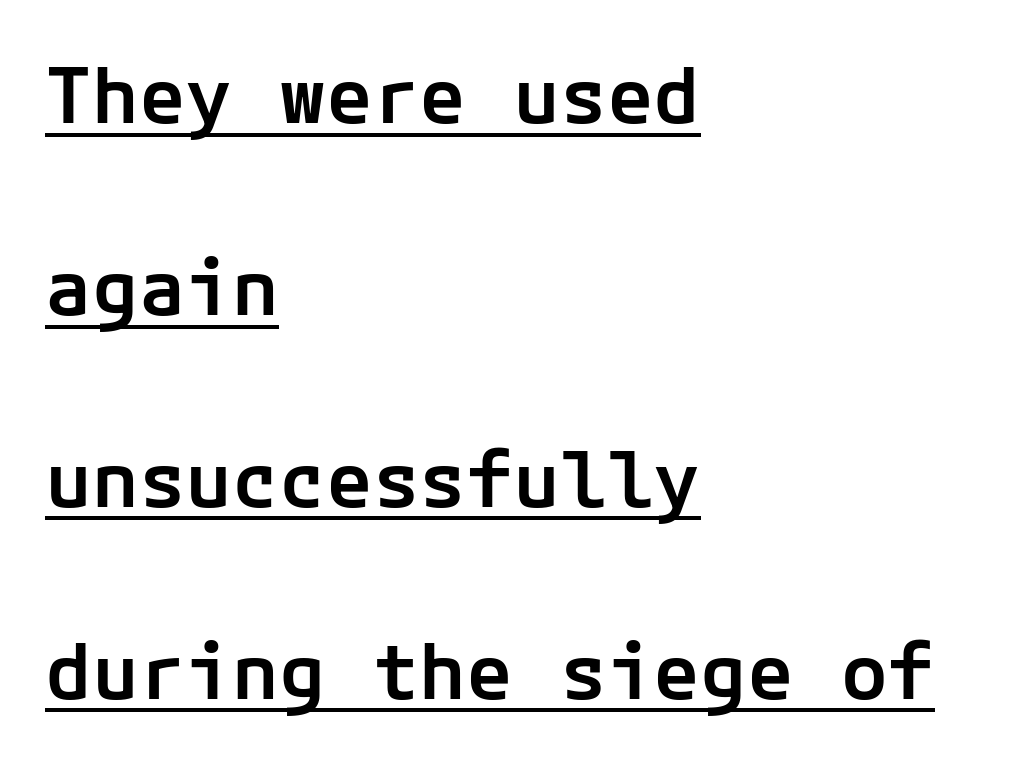
The image shows 78 px semibold sans-serif type, upright; set left-aligned, loose line spacing (2.46x), normal letter spacing, underlined; low stroke contrast and a medium x-height.
